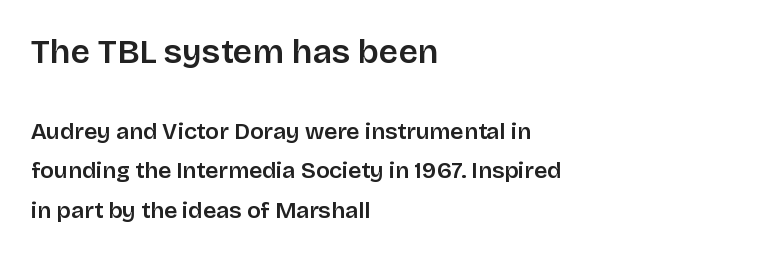
The image shows 34 px sans-serif type, upright; set left-aligned, line spacing 1.72x, normal letter spacing, not underlined; the first (top) block is 1.48x larger; low stroke contrast and a large x-height.
